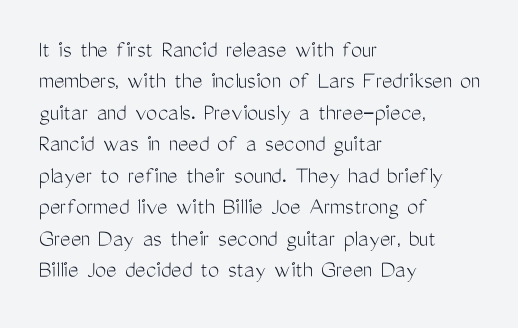
The image shows 25 px text type, upright; set left-aligned, normal line spacing (1.26x), normal letter spacing, not underlined.
